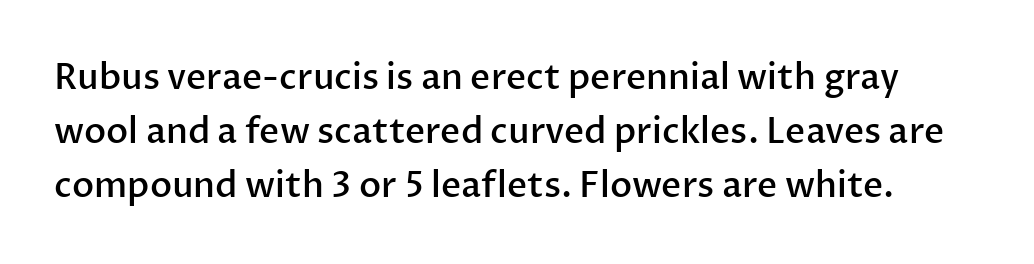
The image shows 35 px semibold sans-serif type, upright; set normal line spacing (1.54x), normal letter spacing, not underlined; low stroke contrast and a medium x-height.
